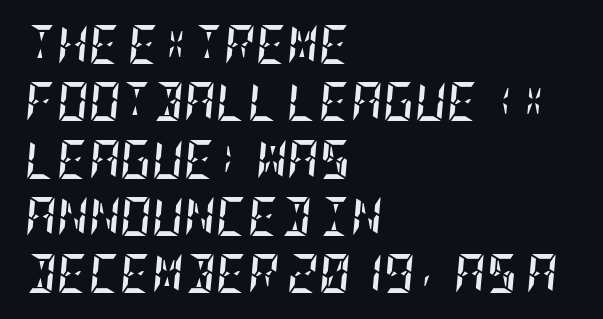
Q: Is the text bold? A: Yes.
Q: Is the text italic (slanted)? A: Yes, it leans right by about 5 degrees.
Q: Is the text underlined? A: No.
Q: How is the paragraph aligned? A: Left-aligned.
Q: Is the spacing between letters normal or unusually wide? A: Normal.
Q: Is the spacing between lines tight, normal or loose? A: Normal.
Q: Width (condensed, normal, or wide)? A: Condensed.
Q: Stroke contrast? A: Low.
Q: x-height? A: Large.
